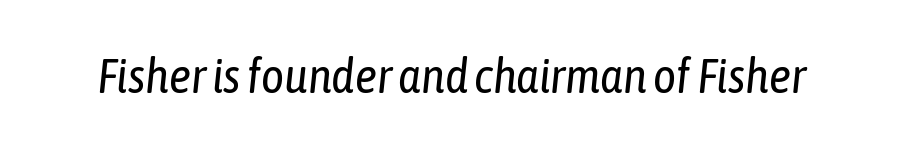
The image shows 49 px regular-weight, condensed type, italic (leaning right); set normal letter spacing, not underlined; low stroke contrast and a medium x-height.
